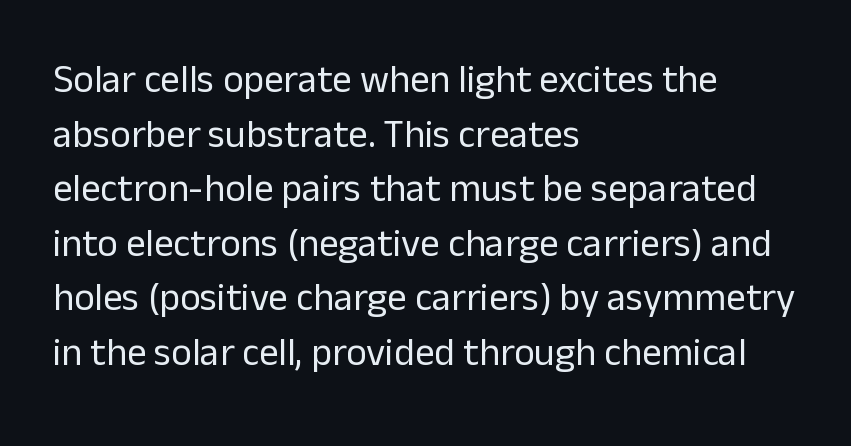
{"serif": "no", "italic": "no", "bold": "no", "weight": "regular", "width": "normal", "stroke_contrast": "low", "x_height": "medium", "monospaced": "no", "underline": "no", "align": "left", "line_spacing": "normal", "line_spacing_ratio": 1.4, "letter_spacing": "normal", "letter_spacing_em": 0.0, "glyph_px": 39}
